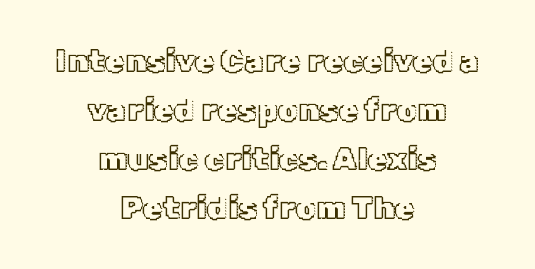
Between one letter and the next there's only the usual sliver of space. The gap between lines stays unmarked. Do the letters lean? They stand straight. The typesetter chose a symmetrical, centered arrangement here. The passage shown stacks its lines at a standard gap.
